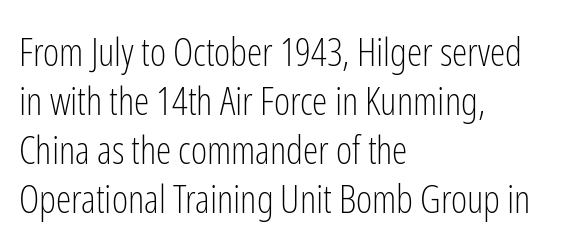
Q: Is the text bold? A: No.
Q: Is the text italic (slanted)? A: No, it is upright.
Q: Is the typeface a serif or a sans-serif typeface? A: Sans-serif.
Q: Is the text underlined? A: No.
Q: How is the paragraph aligned? A: Left-aligned.
Q: Is the spacing between letters normal or unusually wide? A: Normal.
Q: Is the spacing between lines tight, normal or loose? A: Normal.
Q: Width (condensed, normal, or wide)? A: Condensed.
Q: Stroke contrast? A: Low.
Q: x-height? A: Medium.
Q: Monospaced? A: No.
